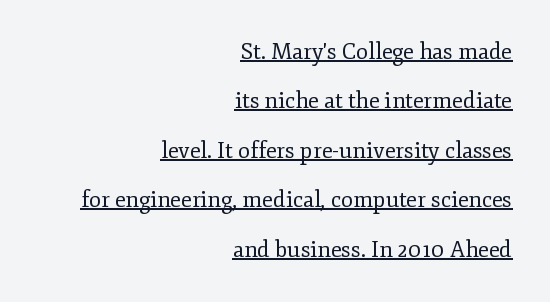
{"italic": "no", "bold": "no", "underline": "yes", "align": "right", "line_spacing": "loose", "line_spacing_ratio": 2.25, "letter_spacing": "normal", "letter_spacing_em": 0.0, "glyph_px": 22}
